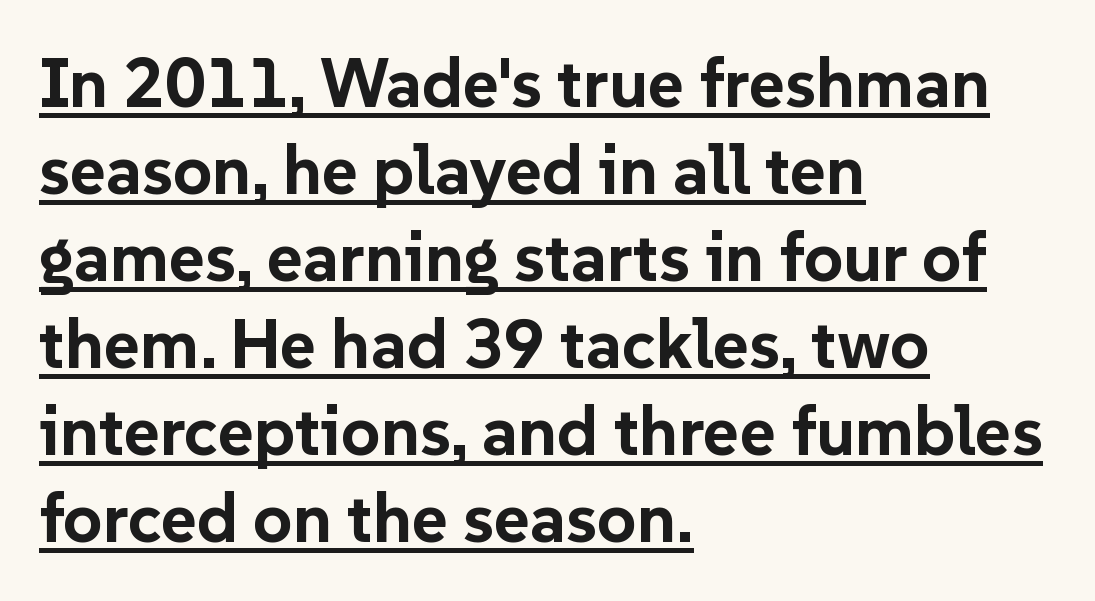
Q: Is the text bold? A: Yes.
Q: Is the text italic (slanted)? A: No, it is upright.
Q: Is the typeface a serif or a sans-serif typeface? A: Sans-serif.
Q: Is the text underlined? A: Yes.
Q: How is the paragraph aligned? A: Left-aligned.
Q: Is the spacing between letters normal or unusually wide? A: Normal.
Q: Is the spacing between lines tight, normal or loose? A: Normal.
Q: Width (condensed, normal, or wide)? A: Normal.
Q: Stroke contrast? A: Low.
Q: x-height? A: Medium.
Q: Monospaced? A: No.
